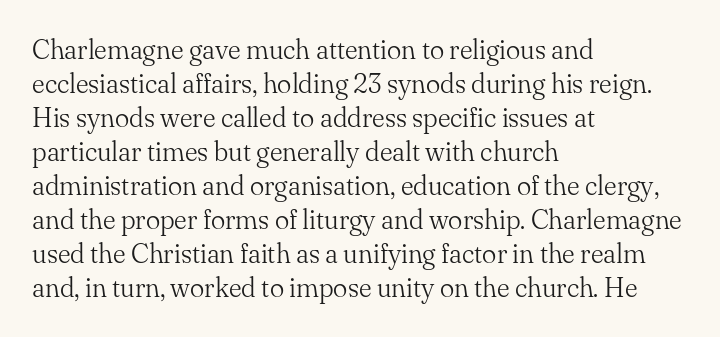
The image shows 27 px text type, upright; set left-aligned, normal line spacing (1.26x), normal letter spacing, not underlined.
